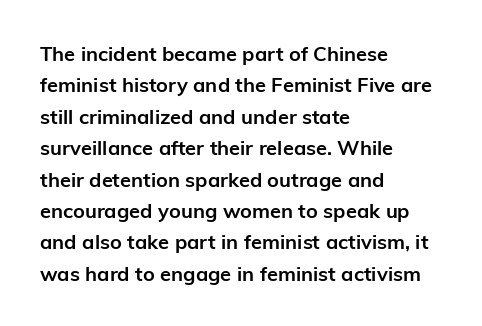
The image shows 20 px bold type, upright; set left-aligned, normal line spacing (1.57x), normal letter spacing, not underlined.
